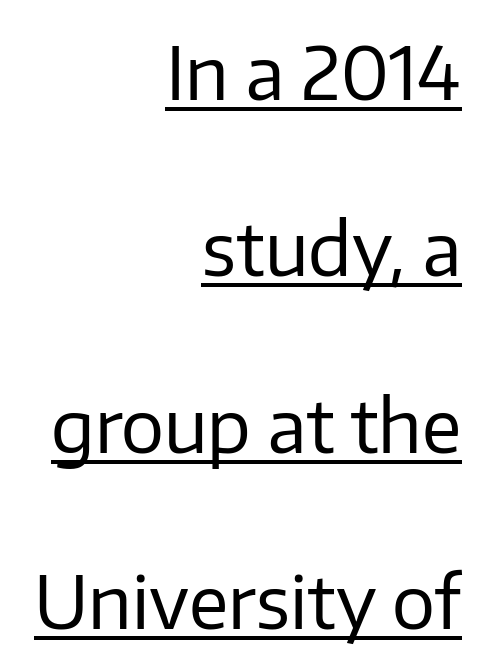
Is the stroke heavy? The answer is a plain regular-or-lighter. Honestly, the letter spacing is just normal — you wouldn't notice it. In terms of leading, this rendering errs on the spacious side. Has an underline been added? It has. Italic: no, the glyphs are upright roman. Font category for this specimen: sans-serif.
